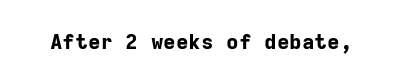
Q: Is the text bold? A: Yes.
Q: Is the text italic (slanted)? A: No, it is upright.
Q: Is the text underlined? A: No.
Q: Is the spacing between letters normal or unusually wide? A: Normal.
